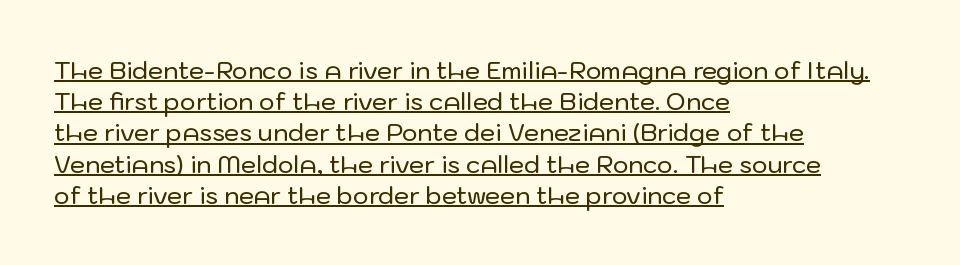
The image shows 24 px text type, upright; set left-aligned, normal line spacing (1.3x), normal letter spacing, underlined.
